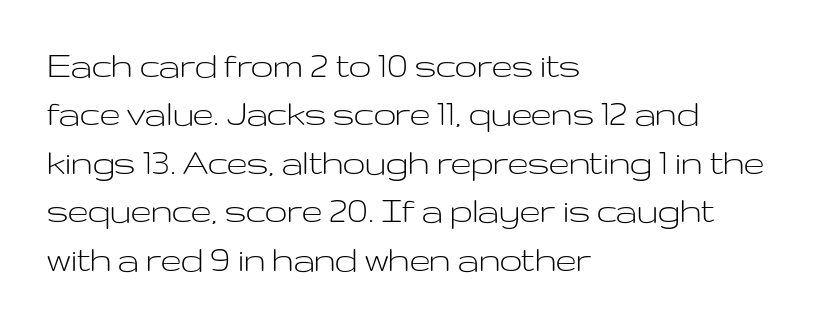
The characters display no serif detailing; their extremities are plain. Between one letter and the next there's only the usual sliver of space. Posture: vertical. Nothing heavy about these letters — not bold at all. The face used here is proportionally spaced, like ordinary book or web type. The baseline area is clear.
